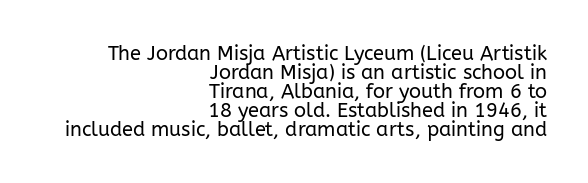
The image shows 20 px text type, upright; set right-aligned, tight line spacing (0.95x), normal letter spacing, not underlined.
